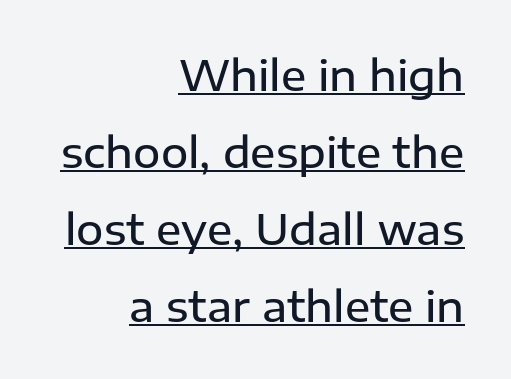
The image shows 42 px semibold sans-serif type, upright; set right-aligned, line spacing 1.83x, normal letter spacing, underlined; low stroke contrast and a medium x-height.
